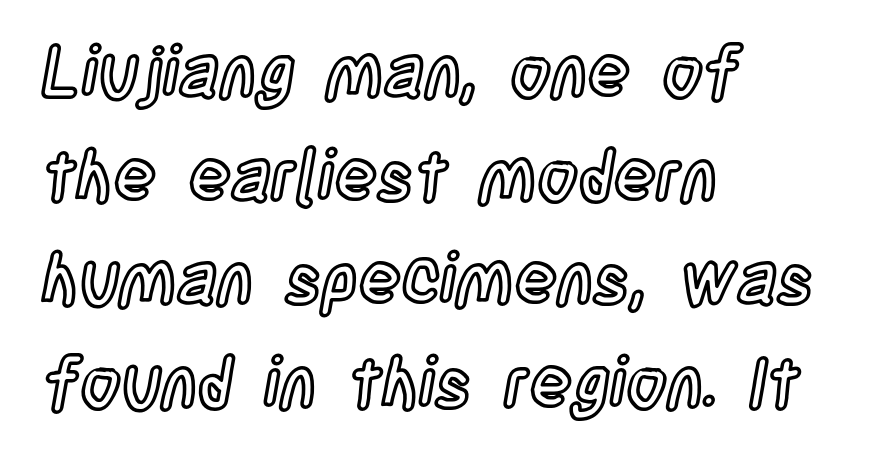
The face used here is proportionally spaced, like ordinary book or web type. Does the copy run flush right? No — it runs flush left. Rows of type keep a routine distance in the vertical direction. Look at the tracking — it's just the regular setting, nothing added. Decoration check: the copy has no underline.
